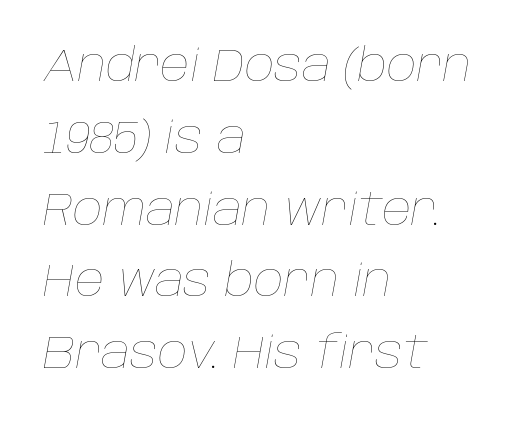
Q: Is the text bold? A: No.
Q: Is the text italic (slanted)? A: Yes, it leans right by about 10 degrees.
Q: Is the text underlined? A: No.
Q: How is the paragraph aligned? A: Left-aligned.
Q: Is the spacing between letters normal or unusually wide? A: Normal.
Q: Is the spacing between lines tight, normal or loose? A: Normal.
Q: Width (condensed, normal, or wide)? A: Normal.
Q: Stroke contrast? A: Low.
Q: x-height? A: Large.
Q: Monospaced? A: No.
